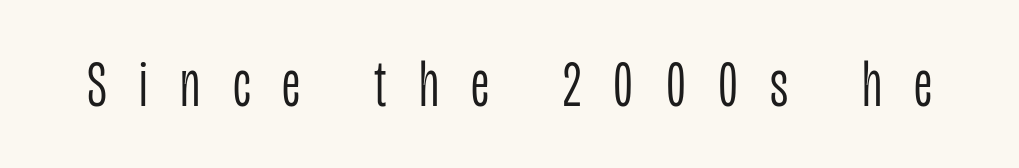
Q: Is the text bold? A: No.
Q: Is the text italic (slanted)? A: No, it is upright.
Q: Is the typeface a serif or a sans-serif typeface? A: Sans-serif.
Q: Is the text underlined? A: No.
Q: Is the spacing between letters normal or unusually wide? A: Unusually wide.
Q: Width (condensed, normal, or wide)? A: Condensed.
Q: Stroke contrast? A: Low.
Q: x-height? A: Large.
Q: Monospaced? A: No.
